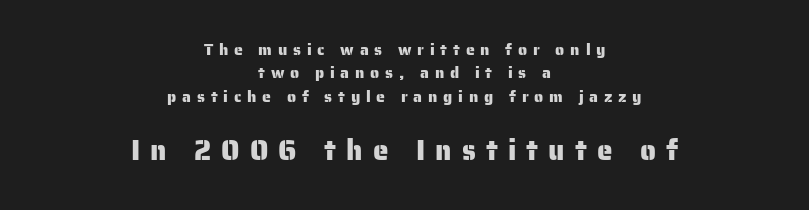
Q: Is the text italic (slanted)? A: No, it is upright.
Q: Is the typeface a serif or a sans-serif typeface? A: Sans-serif.
Q: Is the text underlined? A: No.
Q: How is the paragraph aligned? A: Centered.
Q: Is the spacing between letters normal or unusually wide? A: Unusually wide.
Q: Is the spacing between lines tight, normal or loose? A: Normal.
Q: Which block of text is set in a larger size, the first (top) or the second (bottom)? A: The second (bottom) one.
Q: Width (condensed, normal, or wide)? A: Normal.
Q: Stroke contrast? A: Low.
Q: x-height? A: Medium.
Q: Monospaced? A: No.
